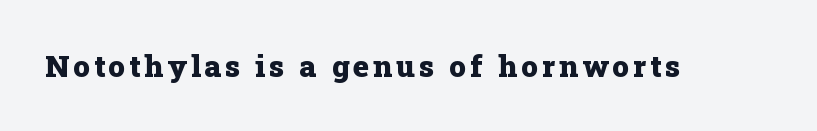
Every letter is thick-stroked: bold, no question. A roman cut, with each character standing at attention. Any mark beneath the type? The region is blank. What kind of face is this? One with serifs. Is this a fixed-width face? No — the glyphs have proportional, varying widths.
